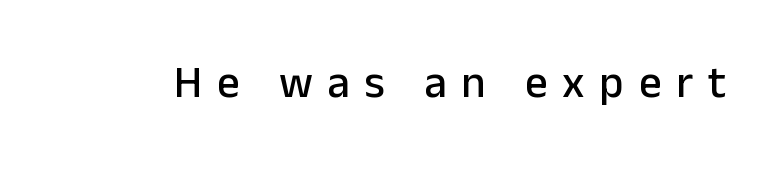
The lettering holds an erect, upright posture throughout. Do the characters align in a grid? No, the font is proportional. Look at the bottom of the vertical strokes: they stop flat, with no serifs. Is the letter spacing exaggerated? Yes — the characters are pushed far apart.
